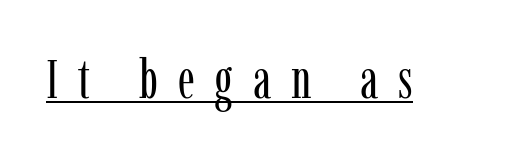
Q: Is the text bold? A: No.
Q: Is the text italic (slanted)? A: No, it is upright.
Q: Is the typeface a serif or a sans-serif typeface? A: Serif.
Q: Is the text underlined? A: Yes.
Q: Is the spacing between letters normal or unusually wide? A: Unusually wide.
Q: Width (condensed, normal, or wide)? A: Condensed.
Q: Stroke contrast? A: Low.
Q: x-height? A: Medium.
Q: Monospaced? A: No.
